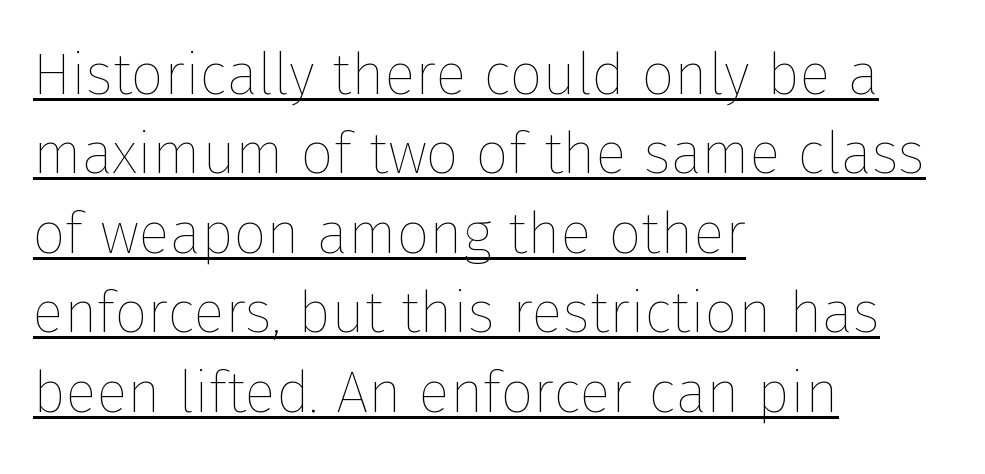
Line beginnings align vertically; line endings do not. Spacing between characters is what you'd get straight out of the box. This reads as an unemphasized weight, regular at the heaviest. Descenders here cross a horizontal rule under the line.
